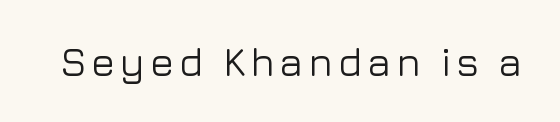
The image shows 40 px sans-serif type, upright; set not underlined; low stroke contrast and a medium x-height.
